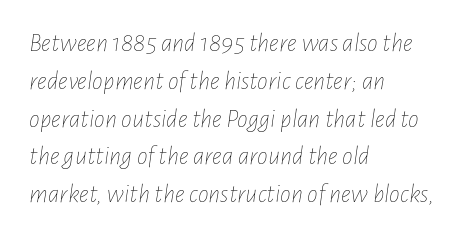
Q: Is the text bold? A: No.
Q: Is the text italic (slanted)? A: Yes, it leans right by about 7 degrees.
Q: Is the text underlined? A: No.
Q: How is the paragraph aligned? A: Left-aligned.
Q: Is the spacing between letters normal or unusually wide? A: Normal.
Q: Is the spacing between lines tight, normal or loose? A: Normal.
